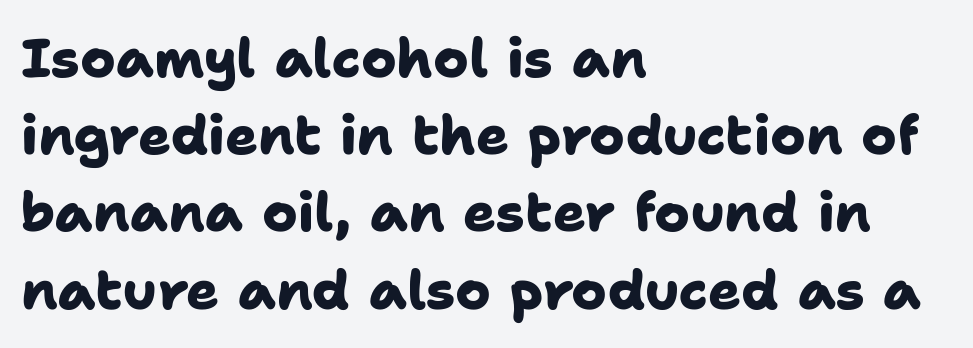
{"serif": "no", "bold": "yes", "weight": "heavy", "width": "normal", "stroke_contrast": "low", "x_height": "medium", "monospaced": "no", "underline": "no", "align": "left", "line_spacing": "normal", "line_spacing_ratio": 1.43, "letter_spacing": "normal", "letter_spacing_em": 0.0, "glyph_px": 54}
